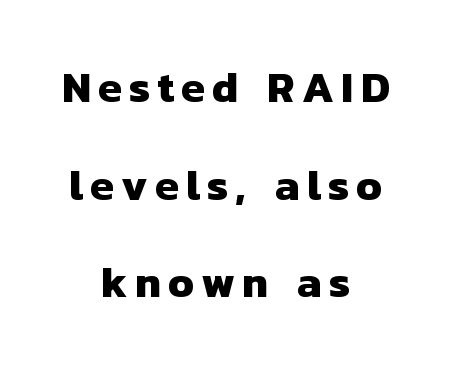
Q: Is the text bold? A: Yes.
Q: Is the typeface a serif or a sans-serif typeface? A: Sans-serif.
Q: Is the text underlined? A: No.
Q: How is the paragraph aligned? A: Centered.
Q: Is the spacing between lines tight, normal or loose? A: Loose.
Q: Width (condensed, normal, or wide)? A: Normal.
Q: Stroke contrast? A: Low.
Q: x-height? A: Medium.
Q: Monospaced? A: No.
